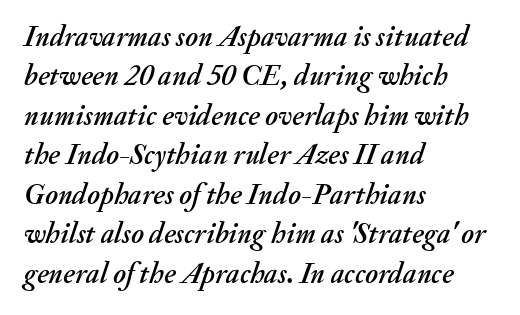
{"italic": "yes", "lean": "right", "slant_degrees": 20, "width": "normal", "stroke_contrast": "medium", "x_height": "small", "monospaced": "no", "underline": "no", "align": "left", "line_spacing": "normal", "line_spacing_ratio": 1.36, "letter_spacing": "normal", "letter_spacing_em": 0.0, "glyph_px": 29}
